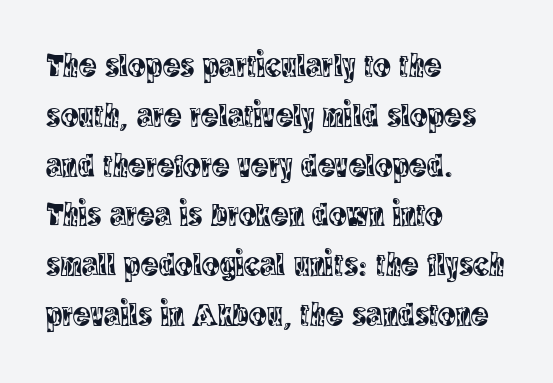
Q: Is the text italic (slanted)? A: No, it is upright.
Q: Is the typeface a serif or a sans-serif typeface? A: Serif.
Q: Is the text underlined? A: No.
Q: How is the paragraph aligned? A: Left-aligned.
Q: Is the spacing between letters normal or unusually wide? A: Normal.
Q: Is the spacing between lines tight, normal or loose? A: Normal.
Q: Width (condensed, normal, or wide)? A: Condensed.
Q: x-height? A: Large.
Q: Monospaced? A: No.
